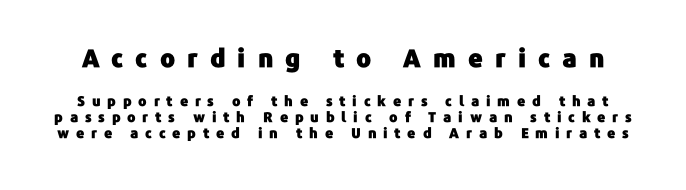
Quick note: interline space is minimal. Clear beneath every line of the passage. Unlike italic type, these characters show no tilt at all. The type is letterspaced generously, with wide tracking.
